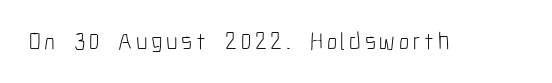
The type sits square on the baseline with zero lean. The strip under each line holds only bare page. Stroke thickness stays within the range of a standard reading face or lighter.
